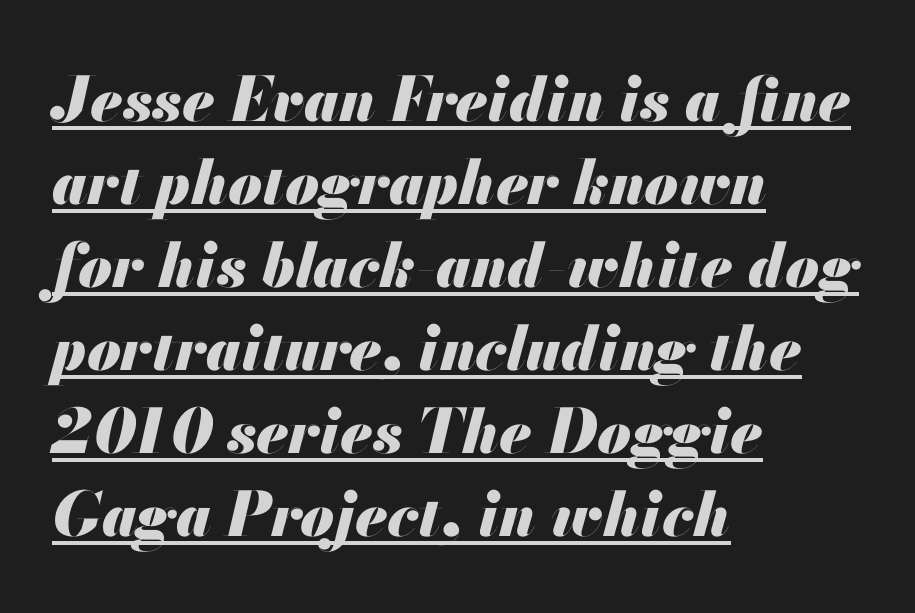
The image shows 61 px heavy type, italic (leaning right); set left-aligned, normal line spacing (1.36x), normal letter spacing, underlined; medium stroke contrast and a small x-height.
